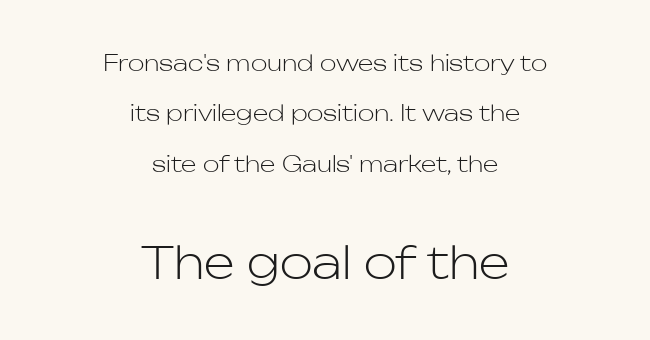
{"serif": "no", "italic": "no", "bold": "no", "weight": "light", "width": "normal", "stroke_contrast": "low", "x_height": "medium", "monospaced": "no", "underline": "no", "align": "center", "line_spacing": "loose", "line_spacing_ratio": 2.29, "letter_spacing": "normal", "letter_spacing_em": 0.0, "larger_block": "second", "size_ratio": 2.0, "glyph_px": 44}
